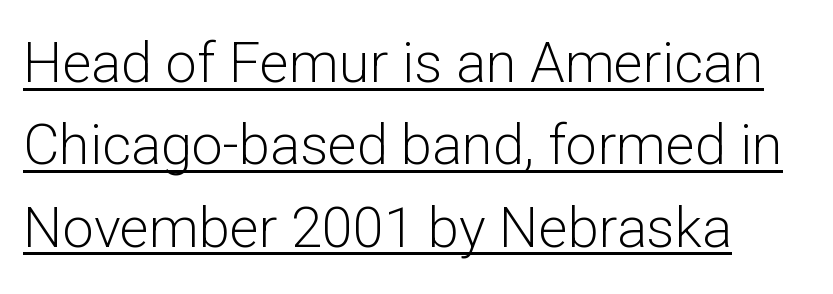
{"serif": "no", "italic": "no", "bold": "no", "weight": "light", "width": "normal", "stroke_contrast": "low", "x_height": "medium", "monospaced": "no", "underline": "yes", "line_spacing": "normal", "line_spacing_ratio": 1.47, "letter_spacing": "normal", "letter_spacing_em": 0.0, "glyph_px": 56}
